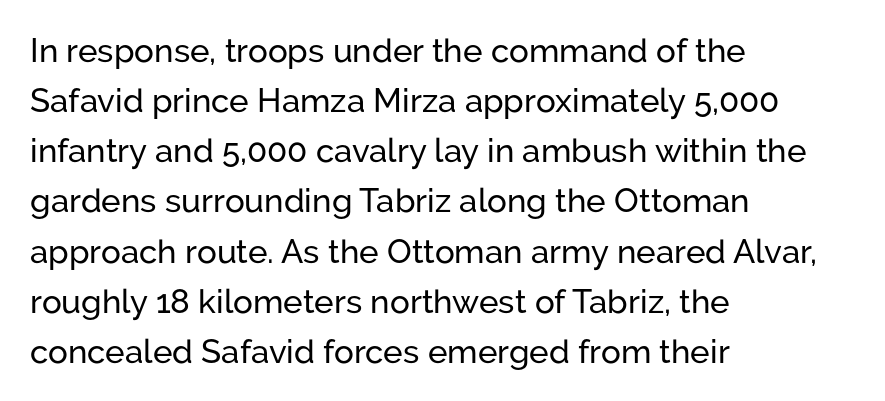
No word sits above an underline. Tall strokes in this sample are plumb rather than angled. Do the characters align in a grid? No, the font is proportional. Serifs: no, the terminals of the letterforms are clean.
